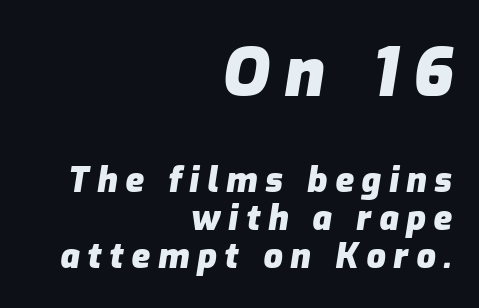
{"italic": "yes", "lean": "right", "slant_degrees": 9, "bold": "yes", "weight": "heavy", "width": "normal", "stroke_contrast": "low", "x_height": "medium", "monospaced": "no", "underline": "no", "align": "right", "line_spacing": "tight", "line_spacing_ratio": 1.12, "letter_spacing": "wide", "letter_spacing_em": 0.23, "larger_block": "first", "size_ratio": 1.97, "glyph_px": 67}
